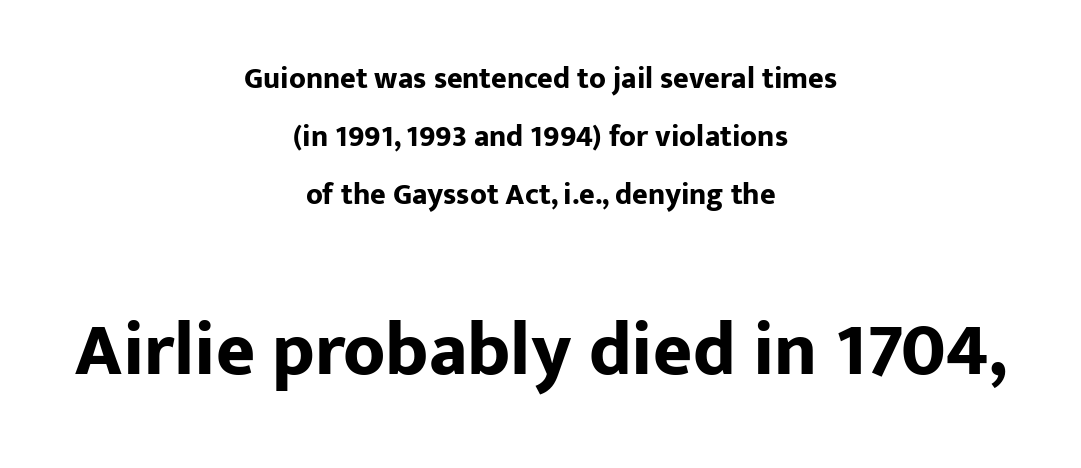
Are there feet on the stems? There aren't — it's a sans. The rendering enlarges the type as you move from the upper chunk to the lower. Does the lettering tilt? It doesn't — this is upright. The block of text is sparse from top to bottom, with ample space between rows. Check under the words: just untouched page. This sample uses plain, unmodified letter spacing.
